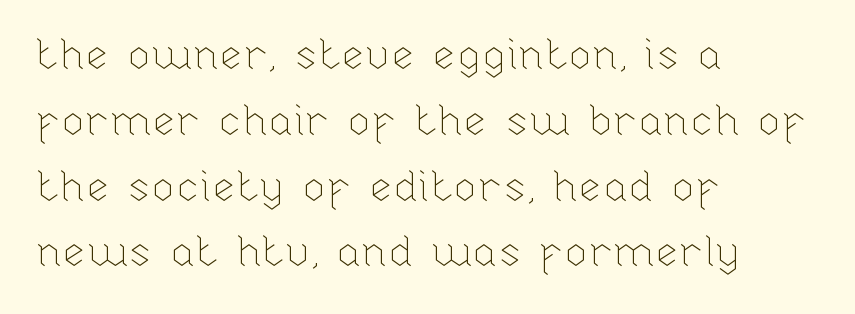
{"italic": "no", "bold": "no", "weight": "thin", "width": "normal", "stroke_contrast": "low", "x_height": "medium", "monospaced": "no", "underline": "no", "align": "left", "line_spacing": "normal", "line_spacing_ratio": 1.53, "letter_spacing": "normal", "letter_spacing_em": 0.0, "glyph_px": 43}
